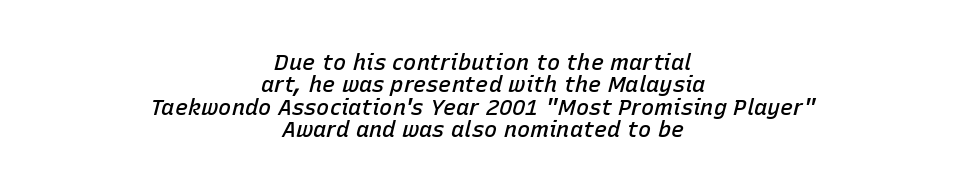
{"italic": "yes", "lean": "right", "slant_degrees": 15, "bold": "semi", "underline": "no", "align": "center", "line_spacing": "tight", "line_spacing_ratio": 1.02, "letter_spacing": "normal", "letter_spacing_em": 0.0, "glyph_px": 22}
